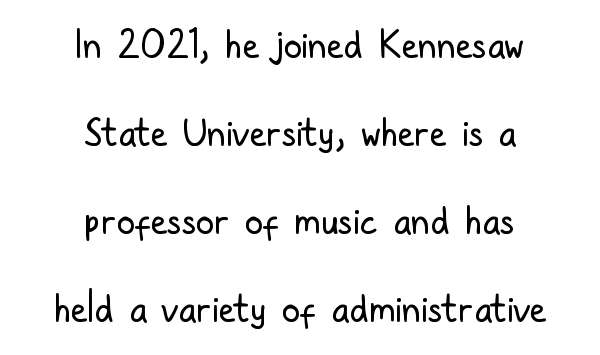
The image shows 37 px regular-weight, condensed sans-serif type, upright; set centered, loose line spacing (2.38x), normal letter spacing, not underlined; low stroke contrast and a medium x-height.
